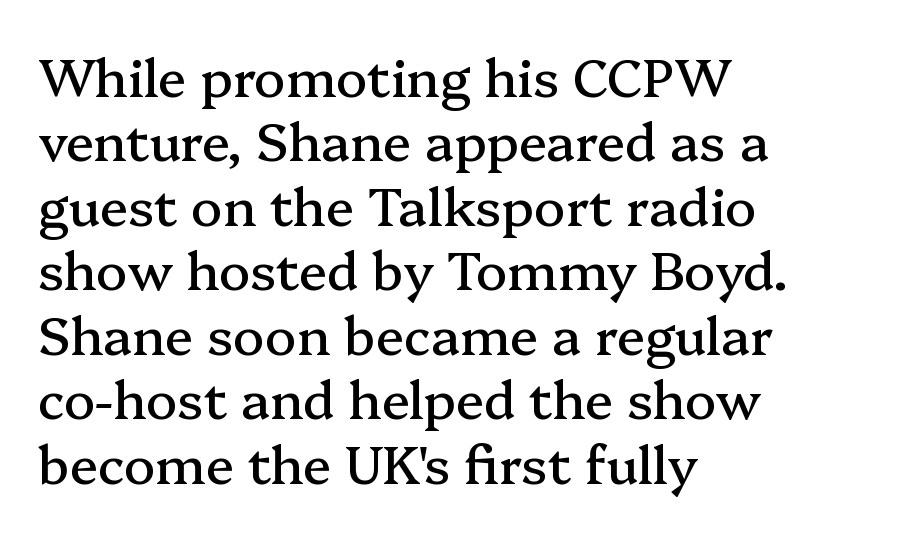
The image shows 52 px serif type, upright; set left-aligned, line spacing 1.24x, normal letter spacing, not underlined; medium stroke contrast and a medium x-height.
